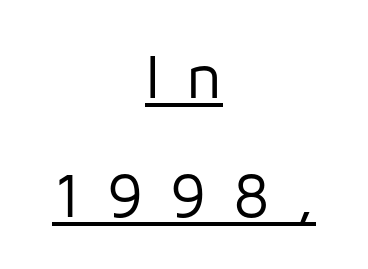
The image shows 63 px regular-weight sans-serif type, upright; set centered, line spacing 1.89x, unusually wide letter spacing (+0.41 em), underlined; low stroke contrast and a medium x-height.
